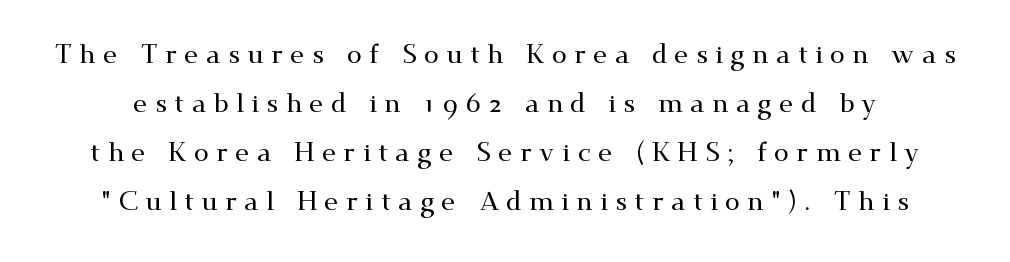
The image shows 27 px text type, upright; set line spacing 1.82x, unusually wide letter spacing (+0.27 em), not underlined.
